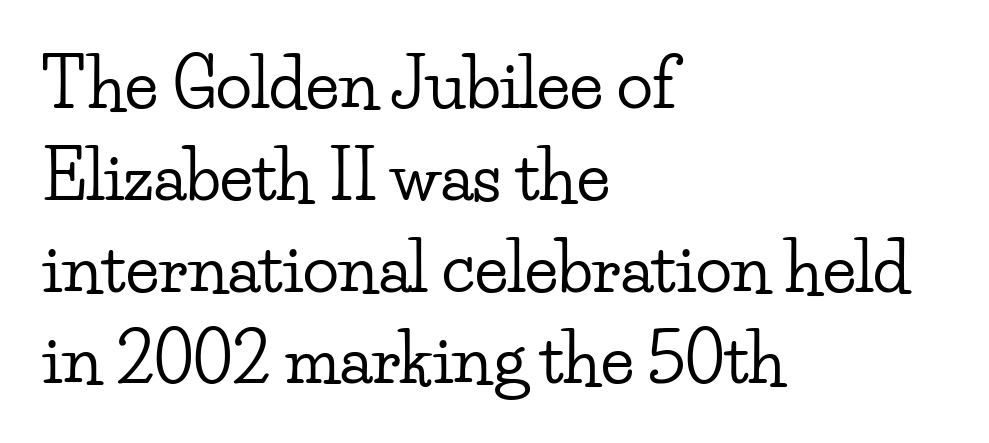
Interline gaps are of average width in this sample. The passage is arranged the way most books set body copy — flush left. Is this a sans? No — the strokes have serifs. Between one letter and the next there's only the usual sliver of space. The rendering uses natural spacing where letterforms have individual widths.
